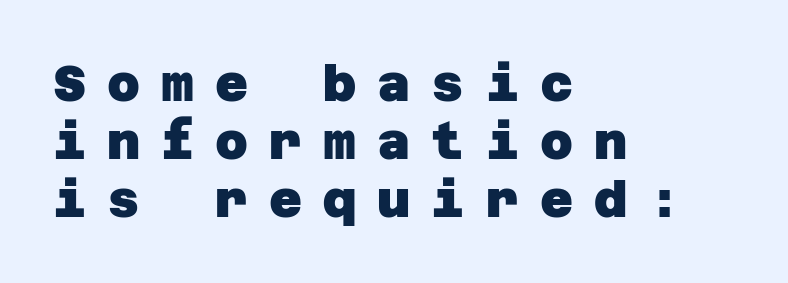
Where is the straight margin? On the left. The line texture is sparse and dotted thanks to wide tracking. Does the type have serifs? No, each stem ends abruptly. The line-height multiplier appears low, near solid setting. These lines carry a lot of weight — the face is fully bold.
